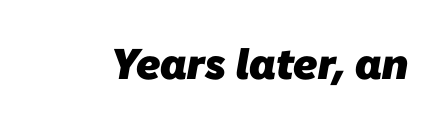
Q: Is the text bold? A: Yes.
Q: Is the typeface a serif or a sans-serif typeface? A: Sans-serif.
Q: Is the text underlined? A: No.
Q: Is the spacing between letters normal or unusually wide? A: Normal.
Q: Width (condensed, normal, or wide)? A: Normal.
Q: Stroke contrast? A: Low.
Q: x-height? A: Medium.
Q: Monospaced? A: No.
